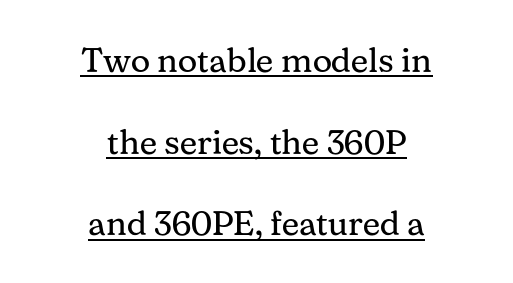
Q: Is the text bold? A: No.
Q: Is the text italic (slanted)? A: No, it is upright.
Q: Is the typeface a serif or a sans-serif typeface? A: Serif.
Q: Is the text underlined? A: Yes.
Q: How is the paragraph aligned? A: Centered.
Q: Is the spacing between letters normal or unusually wide? A: Normal.
Q: Is the spacing between lines tight, normal or loose? A: Loose.
Q: Width (condensed, normal, or wide)? A: Normal.
Q: Stroke contrast? A: Medium.
Q: x-height? A: Medium.
Q: Monospaced? A: No.
